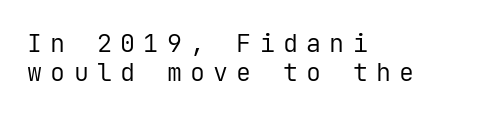
The line texture is sparse and dotted thanks to wide tracking. Summary of weight: not heavy and not bold. Each row of text sits above clean, open space. The font's upright variant was chosen for this text. Line starts are locked; line ends wander.
